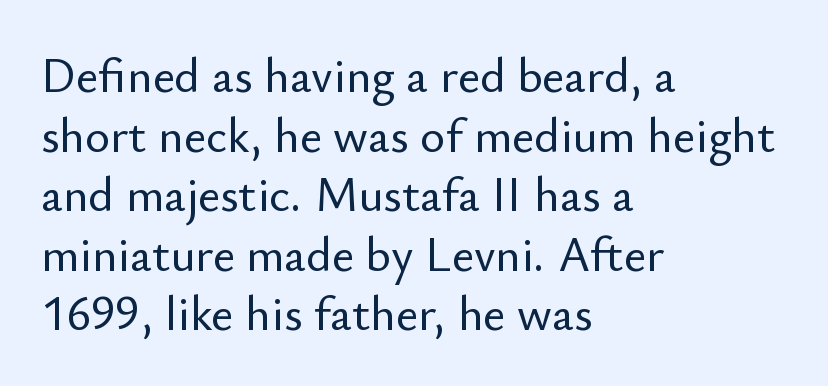
The image shows 48 px sans-serif type, upright; set left-aligned, line spacing 1.24x, normal letter spacing, not underlined; low stroke contrast and a small x-height.
